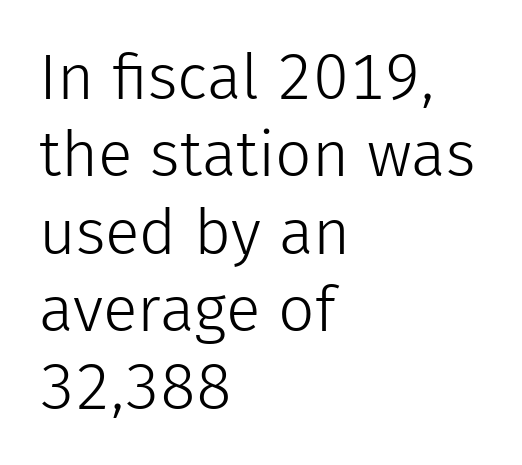
Q: Is the text bold? A: No.
Q: Is the text italic (slanted)? A: No, it is upright.
Q: Is the typeface a serif or a sans-serif typeface? A: Sans-serif.
Q: Is the text underlined? A: No.
Q: How is the paragraph aligned? A: Left-aligned.
Q: Is the spacing between letters normal or unusually wide? A: Normal.
Q: Width (condensed, normal, or wide)? A: Normal.
Q: Stroke contrast? A: Low.
Q: x-height? A: Medium.
Q: Monospaced? A: No.
